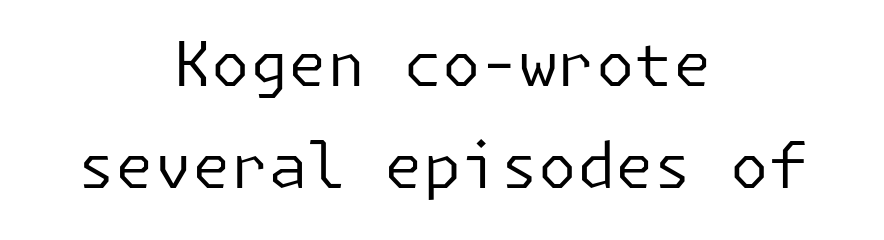
The image shows 62 px regular-weight sans-serif type, upright; set centered, normal line spacing (1.65x), normal letter spacing, not underlined; low stroke contrast and a medium x-height.
